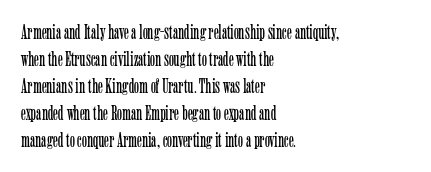
The passage shown is not underscored anywhere. Summary of vertical rhythm: regular, with standard interline spacing. The rag falls on the right side of this text block. Notice how the stems are strictly vertical — no italics here. Vertical stems look standard width or narrower in stroke.
